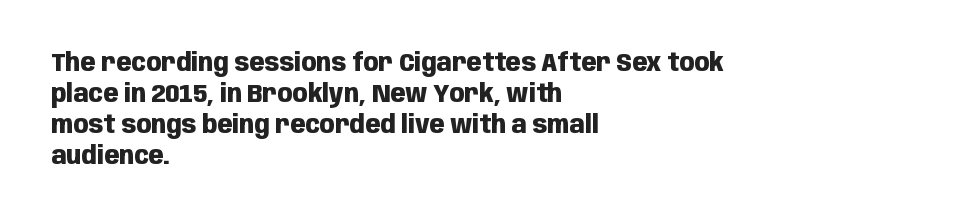
The image shows 25 px bold type, upright; set left-aligned, line spacing 1.24x, normal letter spacing, not underlined.
